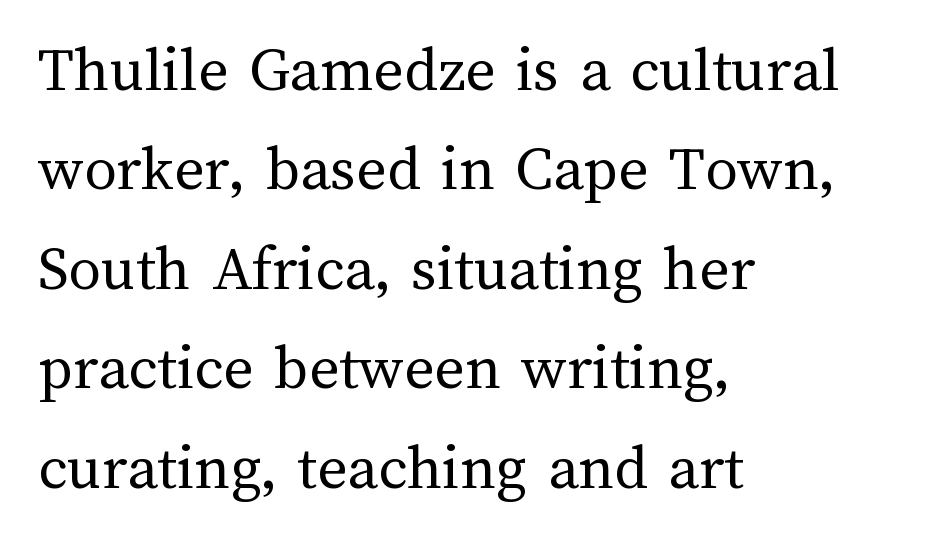
{"italic": "no", "bold": "no", "weight": "regular", "width": "normal", "stroke_contrast": "medium", "x_height": "medium", "monospaced": "no", "underline": "no", "align": "left", "line_spacing": "normal", "line_spacing_ratio": 1.53, "letter_spacing": "normal", "letter_spacing_em": 0.0, "glyph_px": 65}
